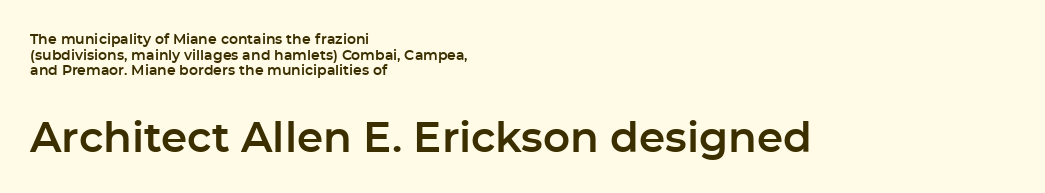
Horizontally, the lines are justified to the leading edge only. The block sitting lower on the canvas is the one with enlarged characters. Spacing between characters is what you'd get straight out of the box. You could not count columns in this text — the font is proportionally spaced. Bare-footed words on every line. It's the straight-up-and-down kind of type.
